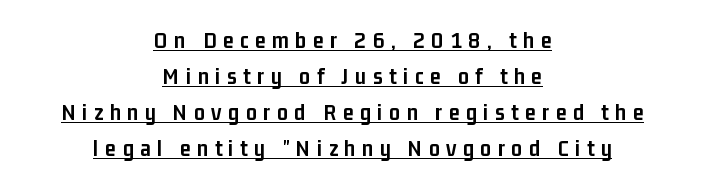
Q: Is the text bold? A: Yes.
Q: Is the text italic (slanted)? A: No, it is upright.
Q: Is the text underlined? A: Yes.
Q: How is the paragraph aligned? A: Centered.
Q: Is the spacing between letters normal or unusually wide? A: Unusually wide.
Q: Is the spacing between lines tight, normal or loose? A: Normal.
